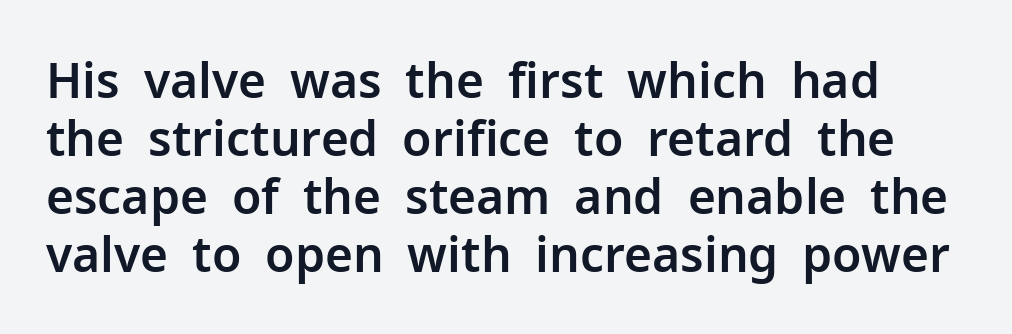
The typography opts for an upright posture over an oblique one. Note the varied advance widths — an 'i' is clearly narrower than an 'm'. This sample uses plain, unmodified letter spacing. Letterform terminals end flat and unadorned throughout the passage.
